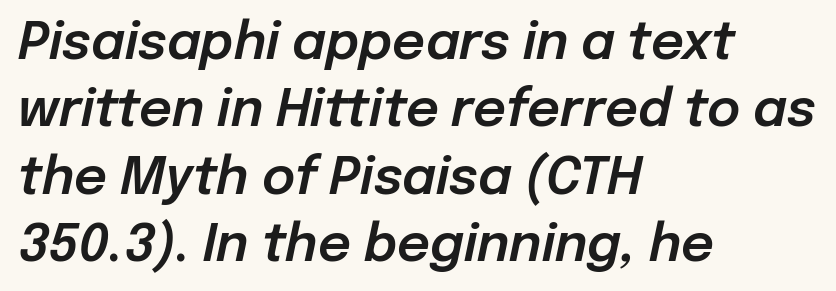
Q: Is the text italic (slanted)? A: Yes, it leans right by about 12 degrees.
Q: Is the text underlined? A: No.
Q: How is the paragraph aligned? A: Left-aligned.
Q: Is the spacing between letters normal or unusually wide? A: Normal.
Q: Is the spacing between lines tight, normal or loose? A: Normal.
Q: Width (condensed, normal, or wide)? A: Normal.
Q: Stroke contrast? A: Low.
Q: x-height? A: Medium.
Q: Monospaced? A: No.
